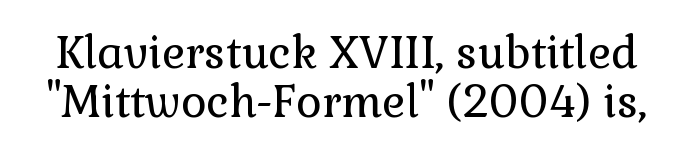
{"serif": "yes", "italic": "no", "bold": "no", "weight": "regular", "width": "normal", "stroke_contrast": "low", "x_height": "medium", "monospaced": "no", "underline": "no", "line_spacing": "tight", "line_spacing_ratio": 1.12, "letter_spacing": "normal", "letter_spacing_em": 0.0, "glyph_px": 44}
